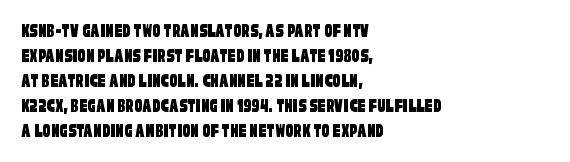
Words float on clear page, feet unadorned. Leftover space on each line is placed entirely after the last word. Short note: letters normally spaced. A normal amount of white space separates one row of letters from the next.
